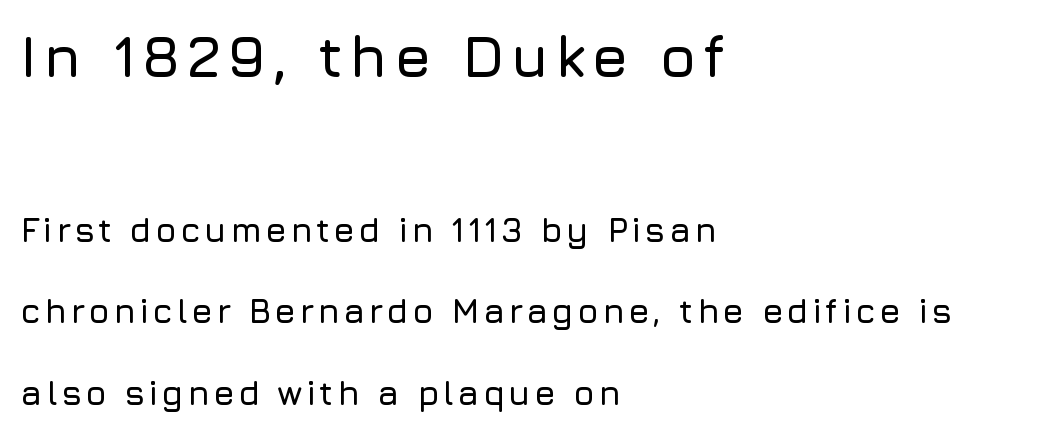
Students, observe: this is what heavily led, spacious text looks like. The letters carry no serifs — their stems end cleanly without finishing strokes. Think of a printed novel: that variable character pitch is what you see here. Descender tails drop into unmarked territory. A classic flush-left, rag-right setting is used for this passage.
